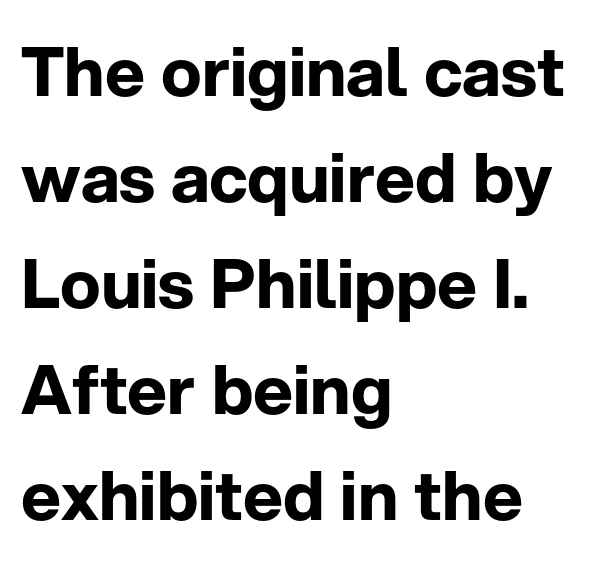
These lines carry a lot of weight — the face is fully bold. Each row of text sits above clean, open space. The space between consecutive lines is moderate. Alignment: flush left. Characters follow at the spacing the type designer built in.
